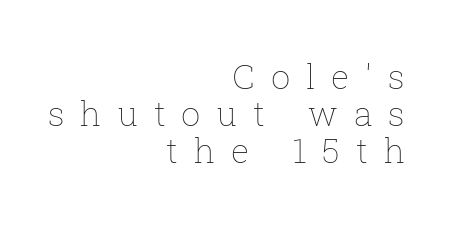
{"italic": "no", "bold": "no", "weight": "thin", "width": "normal", "stroke_contrast": "low", "x_height": "medium", "monospaced": "no", "underline": "no", "align": "right", "line_spacing": "tight", "line_spacing_ratio": 1.09, "letter_spacing": "wide", "letter_spacing_em": 0.47, "glyph_px": 34}
